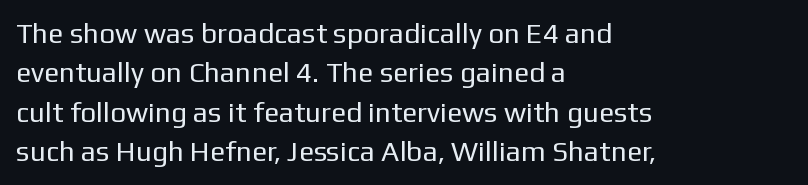
{"serif": "no", "italic": "no", "bold": "no", "weight": "regular", "width": "normal", "stroke_contrast": "low", "x_height": "medium", "monospaced": "no", "underline": "no", "align": "left", "line_spacing": "normal", "line_spacing_ratio": 1.41, "letter_spacing": "normal", "letter_spacing_em": 0.0, "glyph_px": 28}
